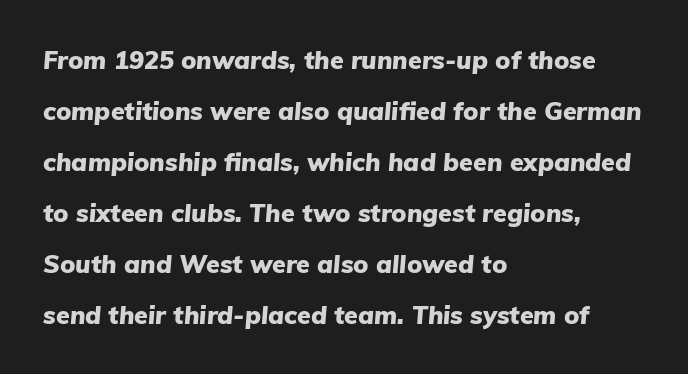
Q: Is the text bold? A: Yes.
Q: Is the text italic (slanted)? A: Yes, it leans right by about 5 degrees.
Q: Is the text underlined? A: No.
Q: How is the paragraph aligned? A: Left-aligned.
Q: Is the spacing between letters normal or unusually wide? A: Normal.
Q: Is the spacing between lines tight, normal or loose? A: Loose.
